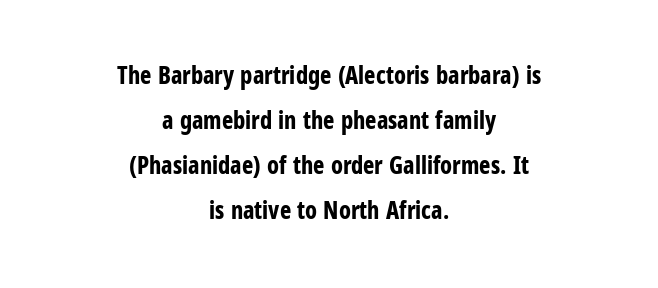
Q: Is the text bold? A: Yes.
Q: Is the text italic (slanted)? A: No, it is upright.
Q: Is the text underlined? A: No.
Q: How is the paragraph aligned? A: Centered.
Q: Is the spacing between letters normal or unusually wide? A: Normal.
